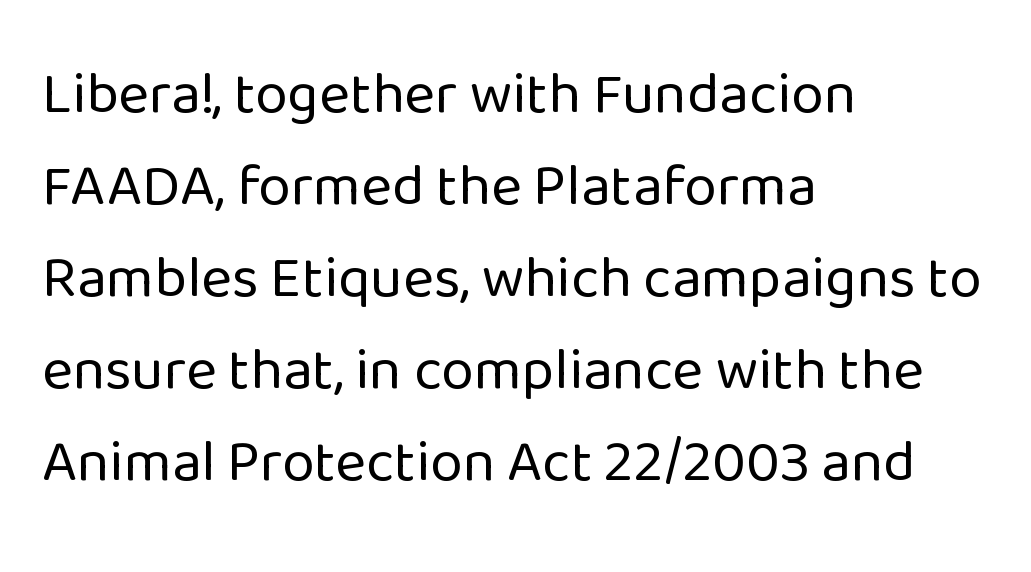
{"serif": "no", "italic": "no", "bold": "no", "weight": "regular", "width": "normal", "stroke_contrast": "low", "x_height": "medium", "monospaced": "no", "underline": "no", "align": "left", "line_spacing": "normal", "line_spacing_ratio": 1.56, "letter_spacing": "normal", "letter_spacing_em": 0.0, "glyph_px": 59}
